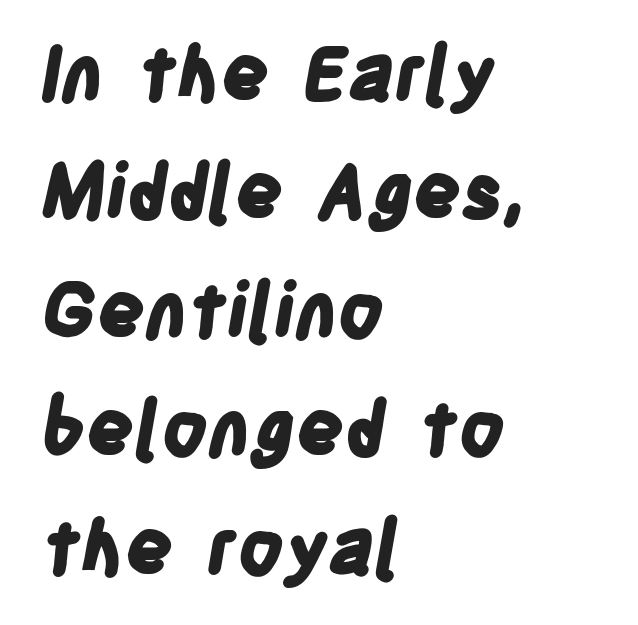
{"serif": "no", "bold": "yes", "weight": "bold", "width": "condensed", "stroke_contrast": "low", "x_height": "large", "monospaced": "no", "underline": "no", "align": "left", "line_spacing": "normal", "line_spacing_ratio": 1.58, "letter_spacing": "normal", "letter_spacing_em": 0.0, "glyph_px": 75}
